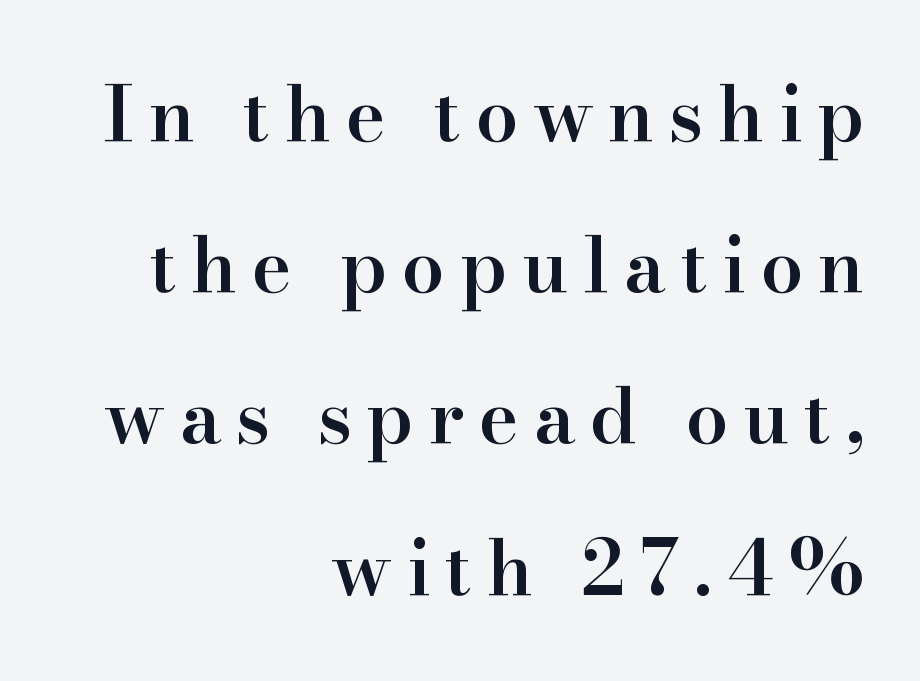
Stems and bowls a touch heavier than normal — semibold. Each letter's strokes conclude with small projecting serifs. Rule under the text: the space is simply empty. How would I describe the line gaps? Wide and relaxed. No italicization has been applied; the sample stays upright. These lines are set flush right with a ragged left edge.
